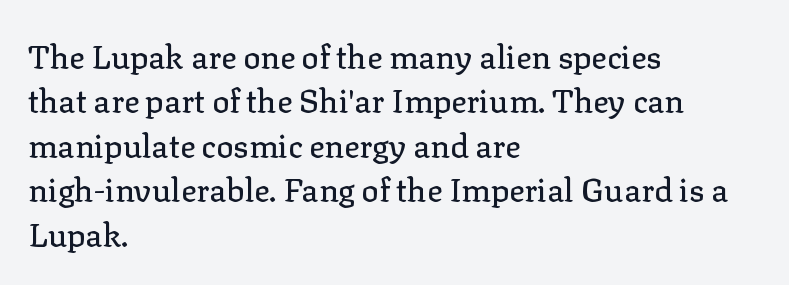
This rendering employs a face with finishing strokes, i.e., a serif. You could not count columns in this text — the font is proportionally spaced. The font's upright variant was chosen for this text. Only glyphs here, with clear space below each row. The designer left line spacing at the default. Each line starts at the same left margin while the right side varies.
